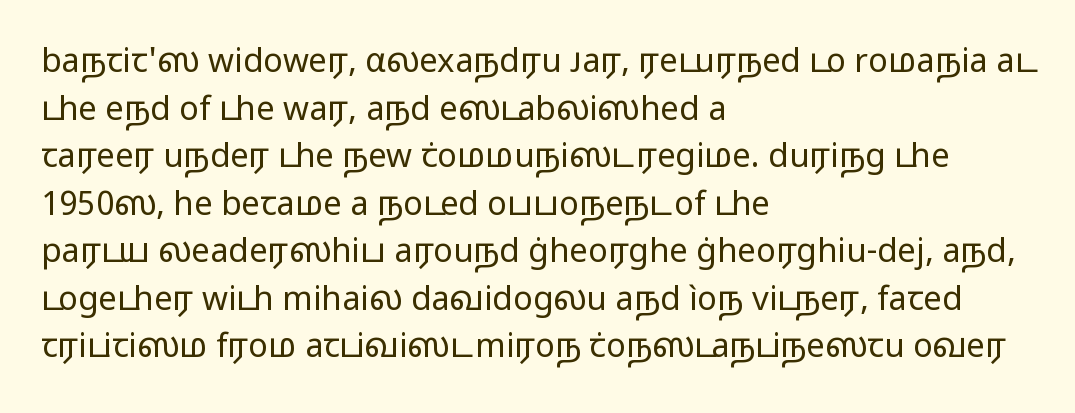
Q: Is the text bold? A: No.
Q: Is the text italic (slanted)? A: No, it is upright.
Q: Is the typeface a serif or a sans-serif typeface? A: Sans-serif.
Q: Is the text underlined? A: No.
Q: How is the paragraph aligned? A: Left-aligned.
Q: Is the spacing between letters normal or unusually wide? A: Normal.
Q: Is the spacing between lines tight, normal or loose? A: Normal.
Q: Width (condensed, normal, or wide)? A: Wide.
Q: Stroke contrast? A: Low.
Q: x-height? A: Medium.
Q: Monospaced? A: No.
